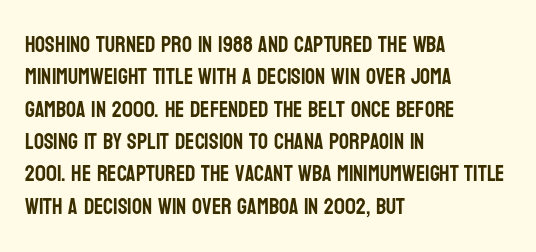
Q: Is the text italic (slanted)? A: No, it is upright.
Q: Is the text underlined? A: No.
Q: How is the paragraph aligned? A: Left-aligned.
Q: Is the spacing between letters normal or unusually wide? A: Normal.
Q: Is the spacing between lines tight, normal or loose? A: Normal.
